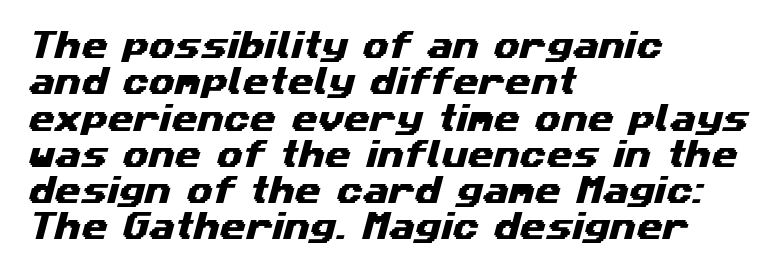
Q: Is the typeface a serif or a sans-serif typeface? A: Sans-serif.
Q: Is the text underlined? A: No.
Q: How is the paragraph aligned? A: Left-aligned.
Q: Is the spacing between letters normal or unusually wide? A: Normal.
Q: Width (condensed, normal, or wide)? A: Wide.
Q: Stroke contrast? A: Medium.
Q: x-height? A: Medium.
Q: Monospaced? A: No.
